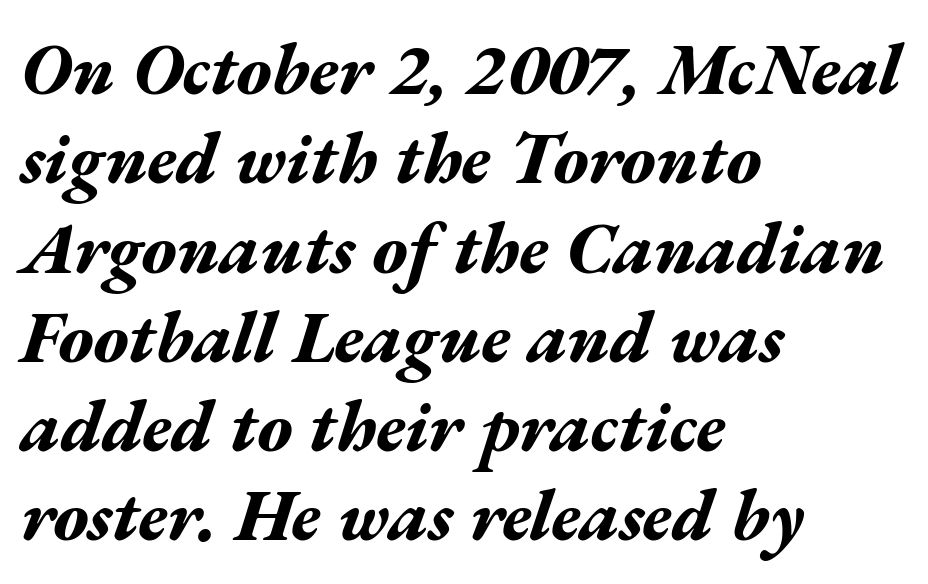
Q: Is the text bold? A: Yes.
Q: Is the text italic (slanted)? A: Yes, it leans right by about 17 degrees.
Q: Is the text underlined? A: No.
Q: How is the paragraph aligned? A: Left-aligned.
Q: Is the spacing between letters normal or unusually wide? A: Normal.
Q: Width (condensed, normal, or wide)? A: Wide.
Q: Stroke contrast? A: Medium.
Q: x-height? A: Medium.
Q: Monospaced? A: No.
